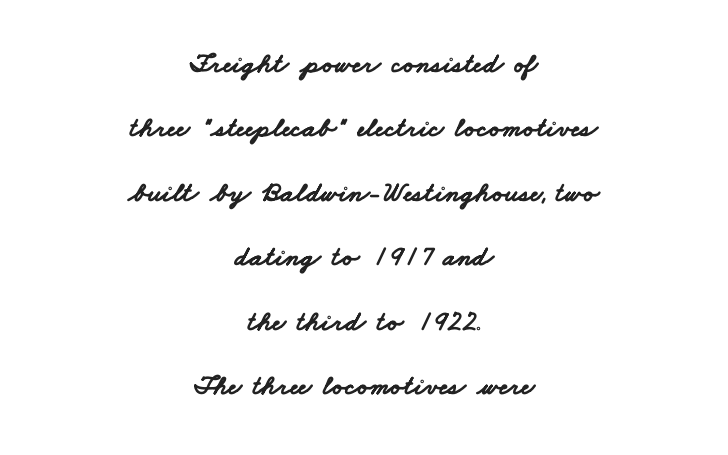
Compared with an ordinary text face, these strokes are far heavier — a full bold. Is this a fixed-width face? No — the glyphs have proportional, varying widths. Here the glyphs are tracked normally, forming tight word shapes. The area under the type is left untouched. The rendering shows plain stroke endings on the letterforms — a sans-serif design.
